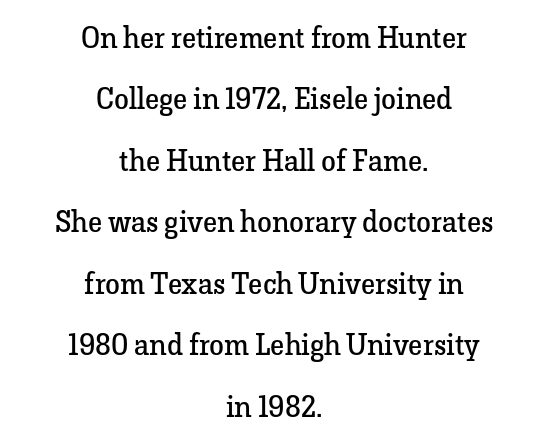
{"serif": "yes", "italic": "no", "bold": "no", "weight": "regular", "width": "normal", "stroke_contrast": "low", "x_height": "medium", "monospaced": "no", "underline": "no", "align": "center", "line_spacing": "loose", "line_spacing_ratio": 2.05, "letter_spacing": "normal", "letter_spacing_em": 0.0, "glyph_px": 30}
